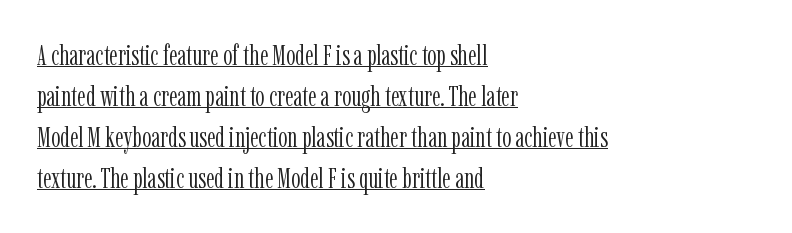
Q: Is the text bold? A: No.
Q: Is the text italic (slanted)? A: No, it is upright.
Q: Is the typeface a serif or a sans-serif typeface? A: Serif.
Q: Is the text underlined? A: Yes.
Q: How is the paragraph aligned? A: Left-aligned.
Q: Is the spacing between letters normal or unusually wide? A: Normal.
Q: Is the spacing between lines tight, normal or loose? A: Normal.
Q: Width (condensed, normal, or wide)? A: Condensed.
Q: Stroke contrast? A: Low.
Q: x-height? A: Medium.
Q: Monospaced? A: No.
